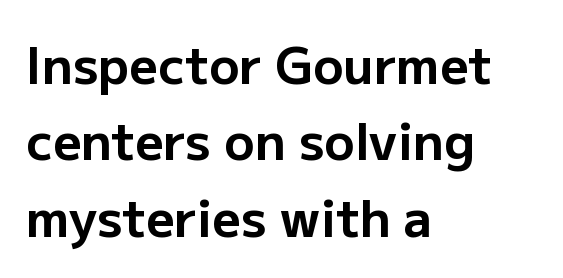
Words appear dense and cohesive because spacing is normal. Check under the words: just untouched page. Nope, no serifs anywhere on these letters. The rag falls on the right side of this text block. When letters stand straight like this, we call the style roman or upright. Heavy, bold letterforms.
